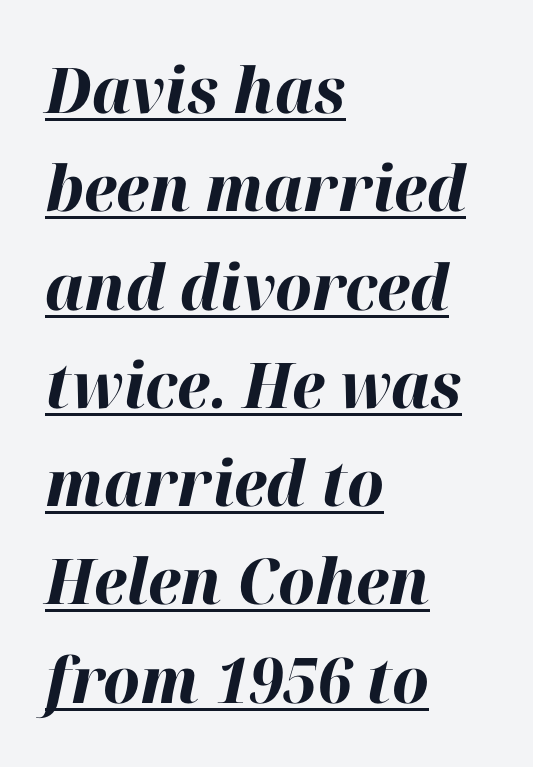
Q: Is the text bold? A: Yes.
Q: Is the text italic (slanted)? A: Yes, it leans right by about 12 degrees.
Q: Is the text underlined? A: Yes.
Q: How is the paragraph aligned? A: Left-aligned.
Q: Is the spacing between letters normal or unusually wide? A: Normal.
Q: Is the spacing between lines tight, normal or loose? A: Normal.
Q: Width (condensed, normal, or wide)? A: Normal.
Q: Stroke contrast? A: High.
Q: x-height? A: Medium.
Q: Monospaced? A: No.
